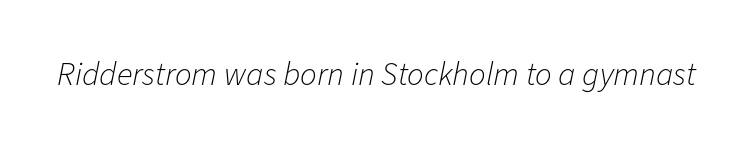
The image shows 33 px light type, italic (leaning right); set normal letter spacing, not underlined; low stroke contrast and a medium x-height.
